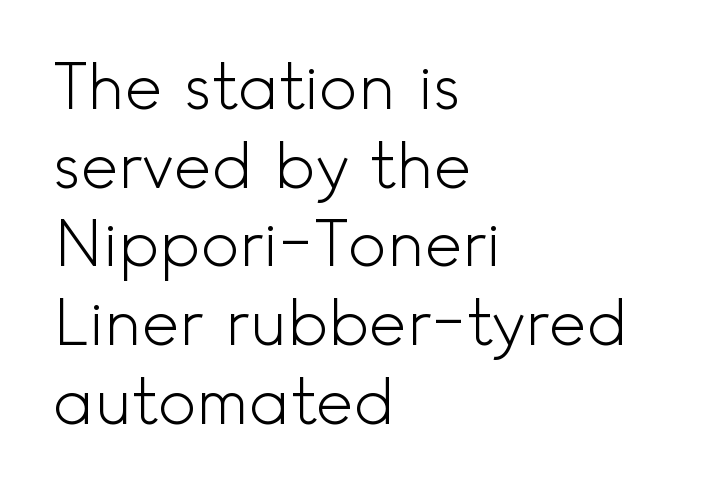
The image shows 64 px light sans-serif type, upright; set left-aligned, line spacing 1.23x, normal letter spacing, not underlined; a small x-height.
